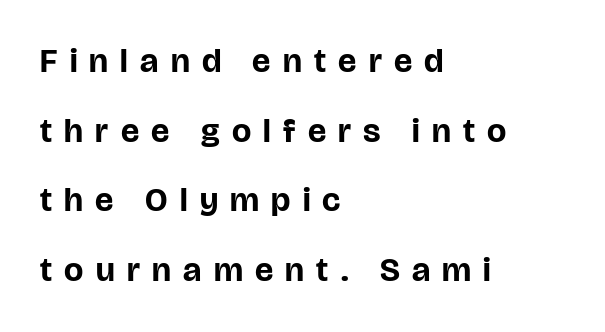
{"serif": "no", "italic": "no", "bold": "yes", "weight": "bold", "width": "normal", "stroke_contrast": "low", "x_height": "large", "monospaced": "no", "underline": "no", "align": "left", "line_spacing": "loose", "line_spacing_ratio": 2.05, "letter_spacing": "wide", "letter_spacing_em": 0.36, "glyph_px": 34}
